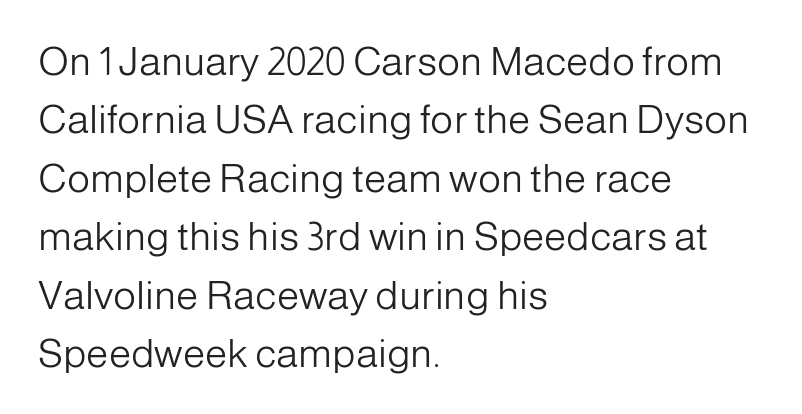
Every character sits straight up, as roman type does. The face used here is proportionally spaced, like ordinary book or web type. Weight class: somewhere from thin through regular. Does the leading feel generous? No, just average.
